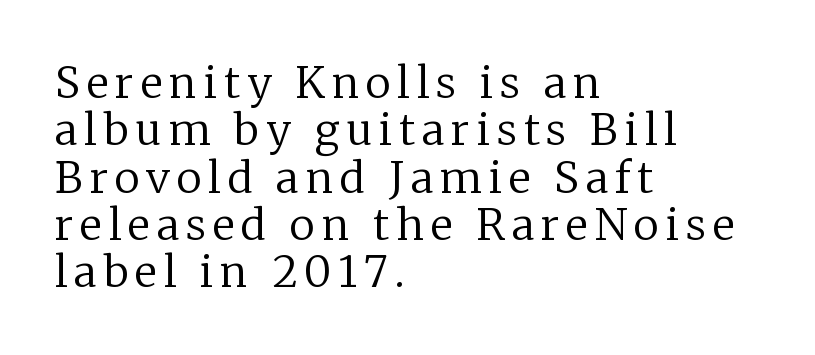
Q: Is the text bold? A: No.
Q: Is the text italic (slanted)? A: No, it is upright.
Q: Is the typeface a serif or a sans-serif typeface? A: Serif.
Q: Is the text underlined? A: No.
Q: How is the paragraph aligned? A: Left-aligned.
Q: Is the spacing between lines tight, normal or loose? A: Tight.
Q: Width (condensed, normal, or wide)? A: Normal.
Q: Stroke contrast? A: Low.
Q: x-height? A: Medium.
Q: Monospaced? A: No.
